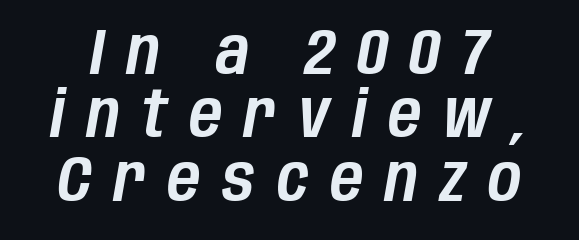
Is the type slanted? Yes — the strokes lean at a clear angle. How are the letters spaced? Widely, with obvious added tracking. Rows of type sit shoulder to shoulder in the vertical direction. Here the designer chose a conventional face with non-uniform glyph widths. A clean baseline with only descenders dipping below it.
